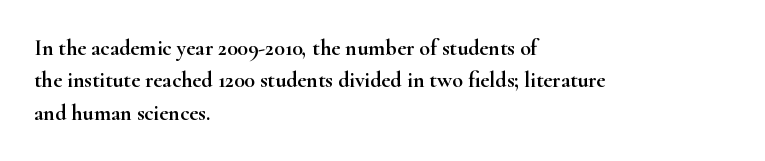
Q: Is the text italic (slanted)? A: No, it is upright.
Q: Is the text underlined? A: No.
Q: How is the paragraph aligned? A: Left-aligned.
Q: Is the spacing between letters normal or unusually wide? A: Normal.
Q: Is the spacing between lines tight, normal or loose? A: Normal.
